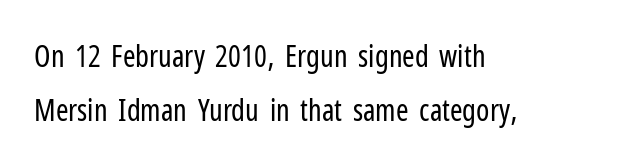
The passage shown is typed in a proportional face where columns would drift. Nobody drew a line under any word here. If you drew a line through each stem, it would be perfectly vertical. Weight: in the light-to-regular range. Leftover space on each line is placed entirely after the last word. Inter-character spacing is left at the font's built-in metrics.
